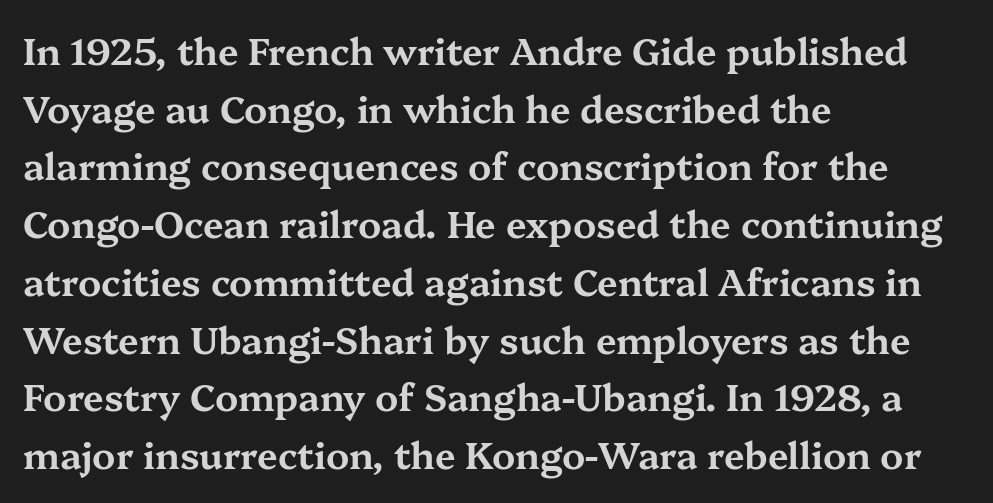
Q: Is the text italic (slanted)? A: No, it is upright.
Q: Is the typeface a serif or a sans-serif typeface? A: Serif.
Q: Is the text underlined? A: No.
Q: How is the paragraph aligned? A: Left-aligned.
Q: Is the spacing between letters normal or unusually wide? A: Normal.
Q: Is the spacing between lines tight, normal or loose? A: Normal.
Q: Width (condensed, normal, or wide)? A: Wide.
Q: Stroke contrast? A: Medium.
Q: x-height? A: Medium.
Q: Monospaced? A: No.
